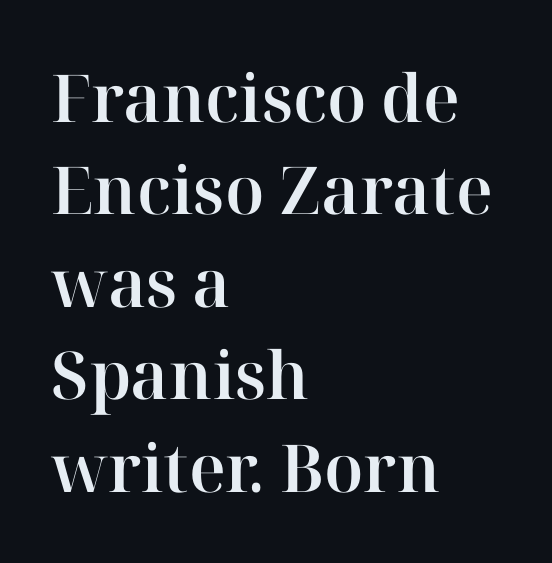
Q: Is the text italic (slanted)? A: No, it is upright.
Q: Is the typeface a serif or a sans-serif typeface? A: Serif.
Q: Is the text underlined? A: No.
Q: How is the paragraph aligned? A: Left-aligned.
Q: Is the spacing between letters normal or unusually wide? A: Normal.
Q: Is the spacing between lines tight, normal or loose? A: Normal.
Q: Width (condensed, normal, or wide)? A: Normal.
Q: Stroke contrast? A: High.
Q: x-height? A: Medium.
Q: Monospaced? A: No.
